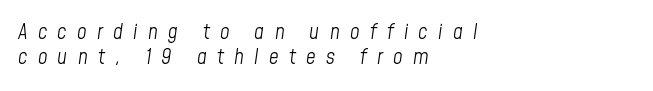
Is the block centered? No — it sits flush against the left margin. No word sits above an underline. Tracking value appears strongly positive — letters spread wide. A light-to-regular cut is what we see here. There's an unmistakable incline to the writing here.
